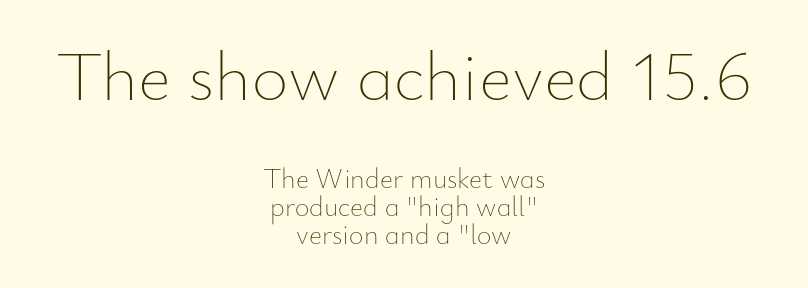
{"italic": "no", "bold": "no", "weight": "thin", "width": "normal", "stroke_contrast": "low", "x_height": "small", "monospaced": "no", "underline": "no", "align": "center", "line_spacing": "tight", "line_spacing_ratio": 0.99, "letter_spacing": "normal", "letter_spacing_em": 0.0, "larger_block": "first", "size_ratio": 2.54, "glyph_px": 71}
